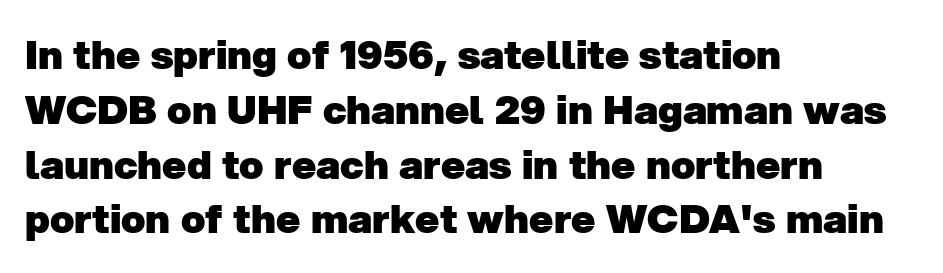
Note the varied advance widths — an 'i' is clearly narrower than an 'm'. A student would call this left alignment; a typographer would say flush left, rag right. Characters follow at the spacing the type designer built in. The specimen omits any rule beneath the text block's lines. Are there feet on the stems? There aren't — it's a sans. Regular leading.
